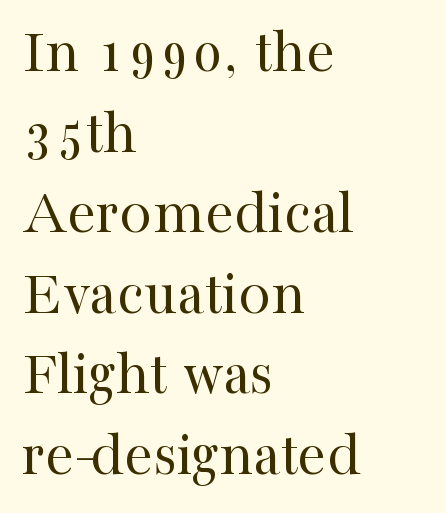
{"serif": "yes", "italic": "no", "bold": "no", "weight": "regular", "width": "normal", "stroke_contrast": "high", "x_height": "medium", "monospaced": "no", "underline": "no", "align": "left", "line_spacing_ratio": 1.24, "letter_spacing": "normal", "letter_spacing_em": 0.0, "glyph_px": 65}
